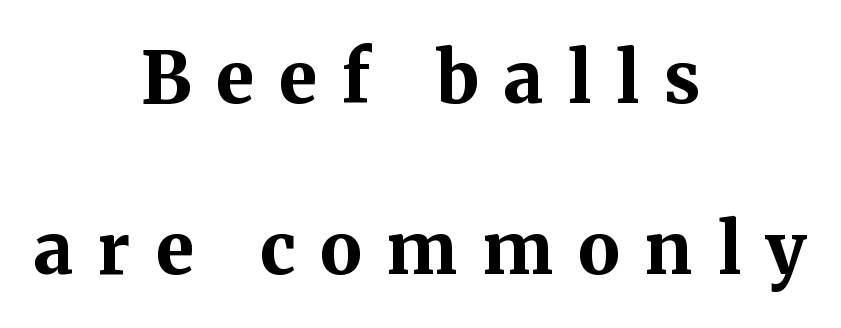
{"serif": "yes", "italic": "no", "bold": "yes", "weight": "bold", "width": "normal", "stroke_contrast": "medium", "x_height": "medium", "monospaced": "no", "underline": "no", "align": "center", "line_spacing": "loose", "line_spacing_ratio": 2.41, "letter_spacing": "wide", "letter_spacing_em": 0.35, "glyph_px": 71}
